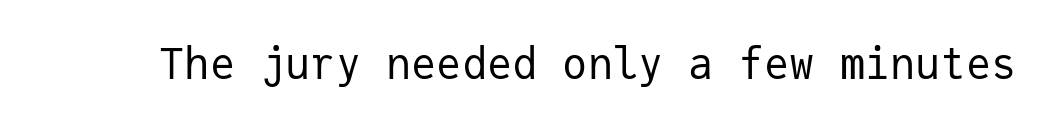
The letterforms sit shoulder to shoulder at normal distance. The area under the type is left untouched. The weight tops out at a normal text grade. Characters remain perfectly vertical along every line. No feet cap the strokes, marking this as sans-serif type.
